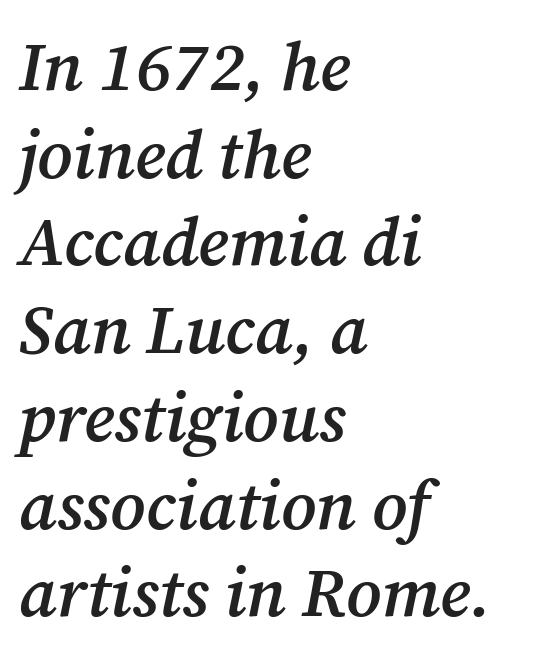
Note the varied advance widths — an 'i' is clearly narrower than an 'm'. The lines in this sample share a left origin and differ only in where they stop. The space beneath each line is pristine and unruled. This sample uses a serif face. Designer's note — italics engaged. Leading matches the norm, producing a regular column.
